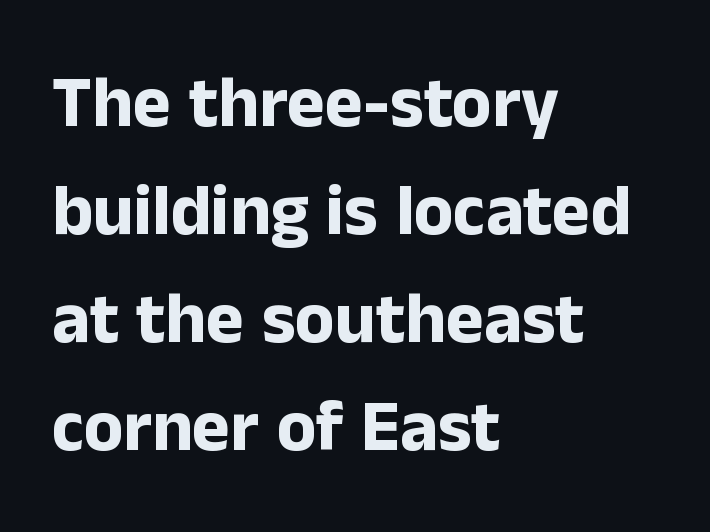
{"serif": "no", "italic": "no", "bold": "yes", "weight": "bold", "width": "normal", "stroke_contrast": "low", "x_height": "medium", "monospaced": "no", "underline": "no", "align": "left", "line_spacing": "normal", "line_spacing_ratio": 1.5, "letter_spacing": "normal", "letter_spacing_em": 0.0, "glyph_px": 72}
